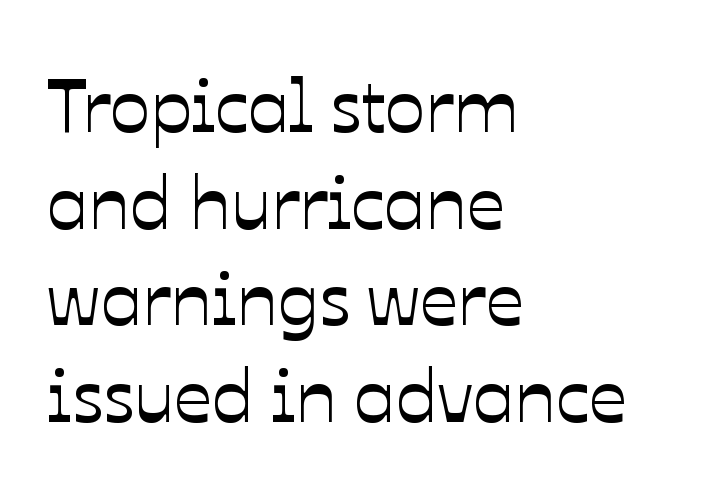
{"italic": "no", "width": "normal", "stroke_contrast": "low", "x_height": "medium", "monospaced": "no", "underline": "no", "align": "left", "line_spacing": "normal", "line_spacing_ratio": 1.29, "letter_spacing": "normal", "letter_spacing_em": 0.0, "glyph_px": 75}
